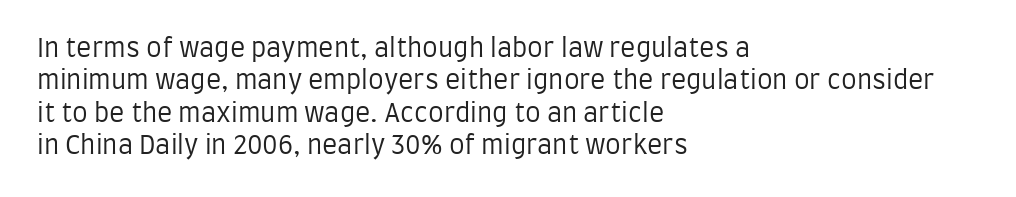
The image shows 25 px text type, upright; set left-aligned, normal line spacing (1.3x), normal letter spacing, not underlined.
